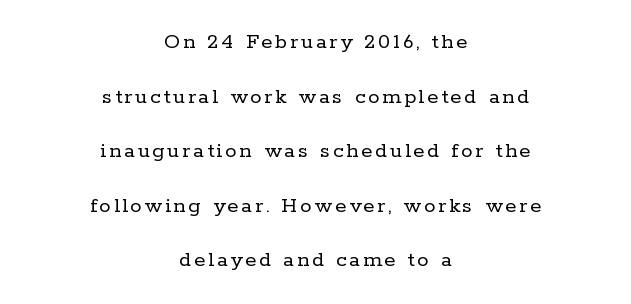
Q: Is the text bold? A: No.
Q: Is the text italic (slanted)? A: No, it is upright.
Q: Is the text underlined? A: No.
Q: How is the paragraph aligned? A: Centered.
Q: Is the spacing between lines tight, normal or loose? A: Loose.
